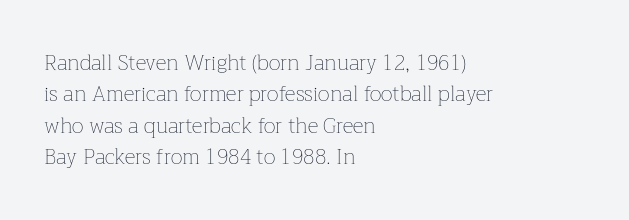
{"italic": "no", "bold": "no", "underline": "no", "align": "left", "line_spacing": "normal", "line_spacing_ratio": 1.49, "letter_spacing": "normal", "letter_spacing_em": 0.0, "glyph_px": 21}
